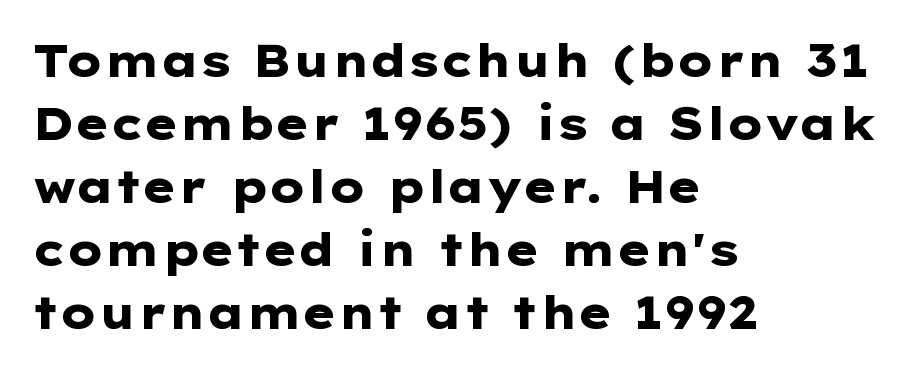
The image shows 45 px heavy, wide sans-serif type, upright; set left-aligned, normal line spacing (1.4x), normal letter spacing, not underlined; low stroke contrast and a medium x-height.
